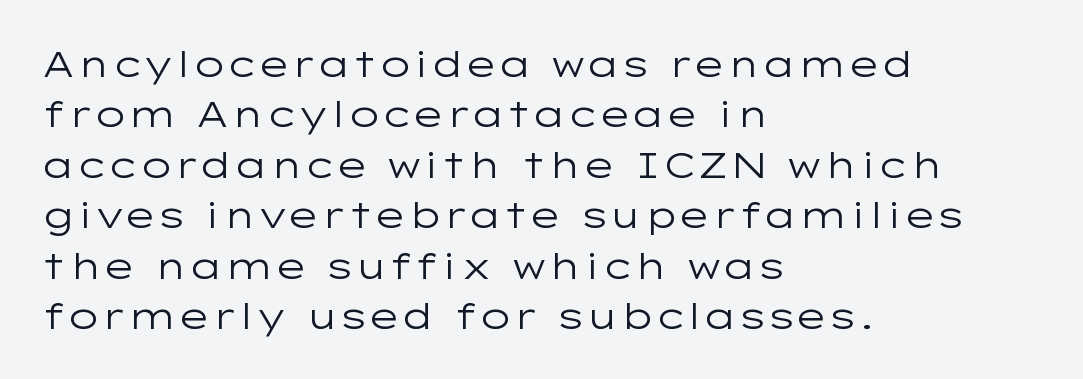
What kind of face is this? One without serifs — a sans. Reading down the block, your eye returns to a fixed left position each line. Spacing verdict: proportional, widths tailored to each character. Letters have the restrained weight of plain body copy at most. This rendering leaves character spacing at its baseline value. The passage shown is not underscored anywhere.
